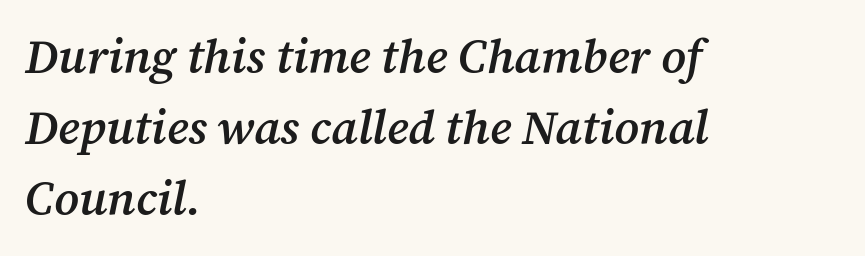
Q: Is the text bold? A: Semi-bold.
Q: Is the text italic (slanted)? A: Yes, it leans right by about 12 degrees.
Q: Is the typeface a serif or a sans-serif typeface? A: Serif.
Q: Is the text underlined? A: No.
Q: How is the paragraph aligned? A: Left-aligned.
Q: Is the spacing between letters normal or unusually wide? A: Normal.
Q: Is the spacing between lines tight, normal or loose? A: Normal.
Q: Width (condensed, normal, or wide)? A: Normal.
Q: Stroke contrast? A: Medium.
Q: x-height? A: Medium.
Q: Monospaced? A: No.
